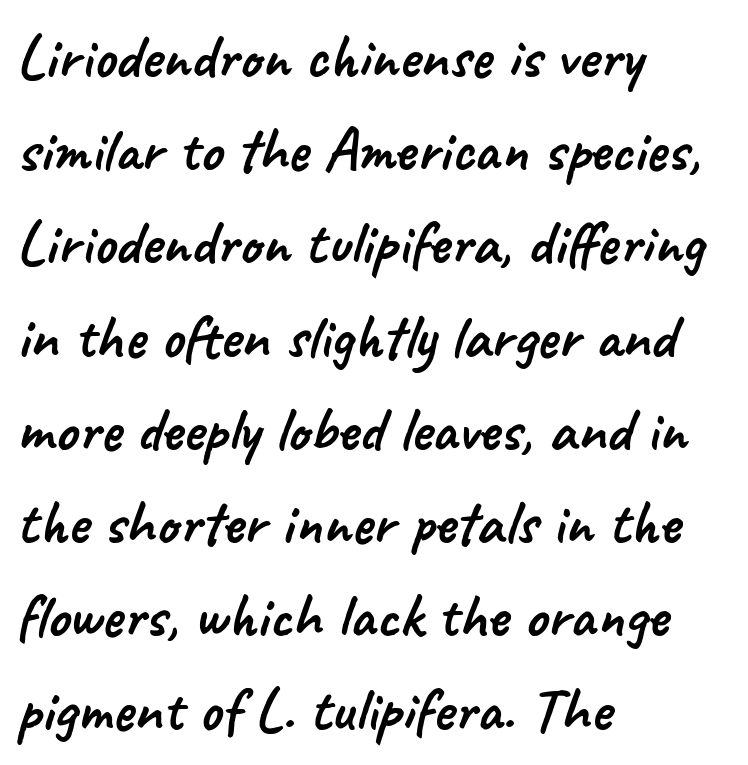
Rows of type keep a routine distance in the vertical direction. Think of a printed novel: that variable character pitch is what you see here. Leftover space on each line is placed entirely after the last word. The baseline area is clear. This sample uses plain, unmodified letter spacing. The characters display no serif detailing; their extremities are plain.
